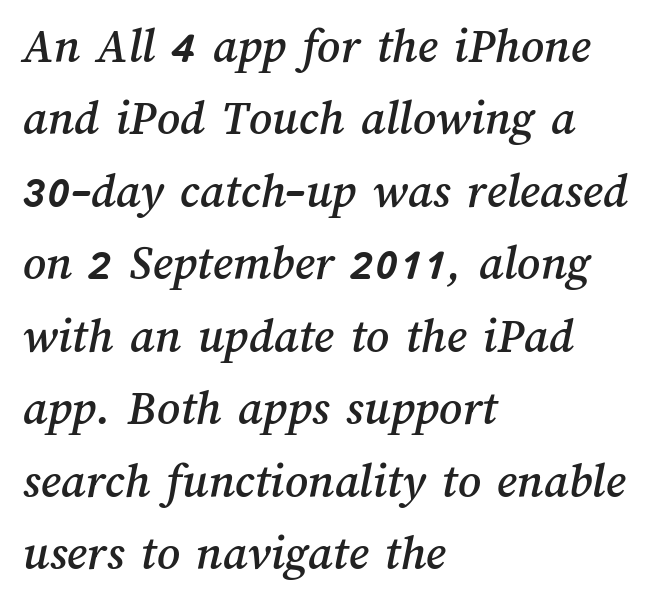
Q: Is the text underlined? A: No.
Q: How is the paragraph aligned? A: Left-aligned.
Q: Is the spacing between letters normal or unusually wide? A: Normal.
Q: Is the spacing between lines tight, normal or loose? A: Normal.
Q: Width (condensed, normal, or wide)? A: Normal.
Q: Stroke contrast? A: Medium.
Q: x-height? A: Medium.
Q: Monospaced? A: No.
